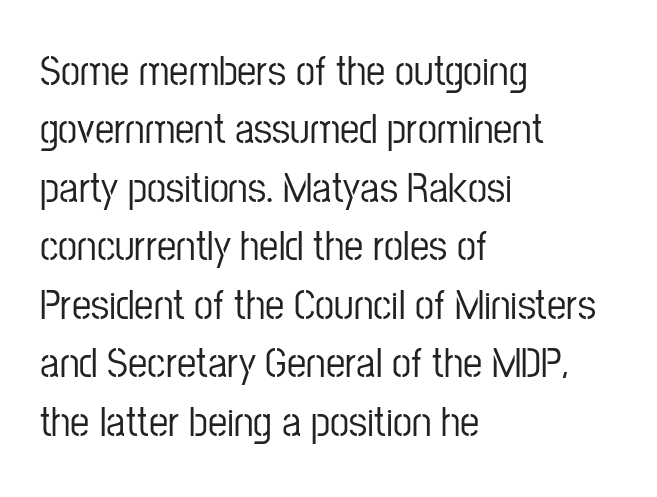
Q: Is the text italic (slanted)? A: No, it is upright.
Q: Is the typeface a serif or a sans-serif typeface? A: Sans-serif.
Q: Is the text underlined? A: No.
Q: How is the paragraph aligned? A: Left-aligned.
Q: Is the spacing between letters normal or unusually wide? A: Normal.
Q: Is the spacing between lines tight, normal or loose? A: Normal.
Q: Width (condensed, normal, or wide)? A: Condensed.
Q: Stroke contrast? A: Low.
Q: x-height? A: Medium.
Q: Monospaced? A: No.
